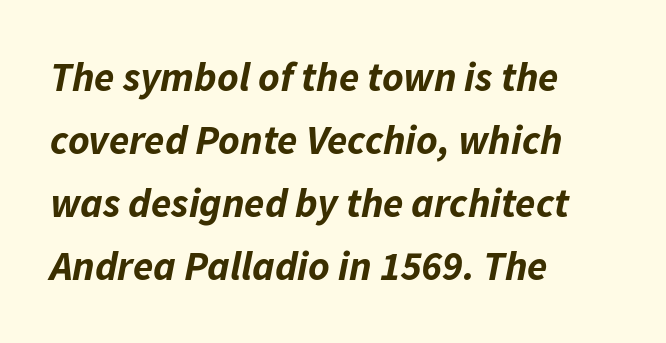
The image shows 41 px bold type, italic (leaning right); set left-aligned, normal line spacing (1.54x), normal letter spacing, not underlined; low stroke contrast and a medium x-height.
